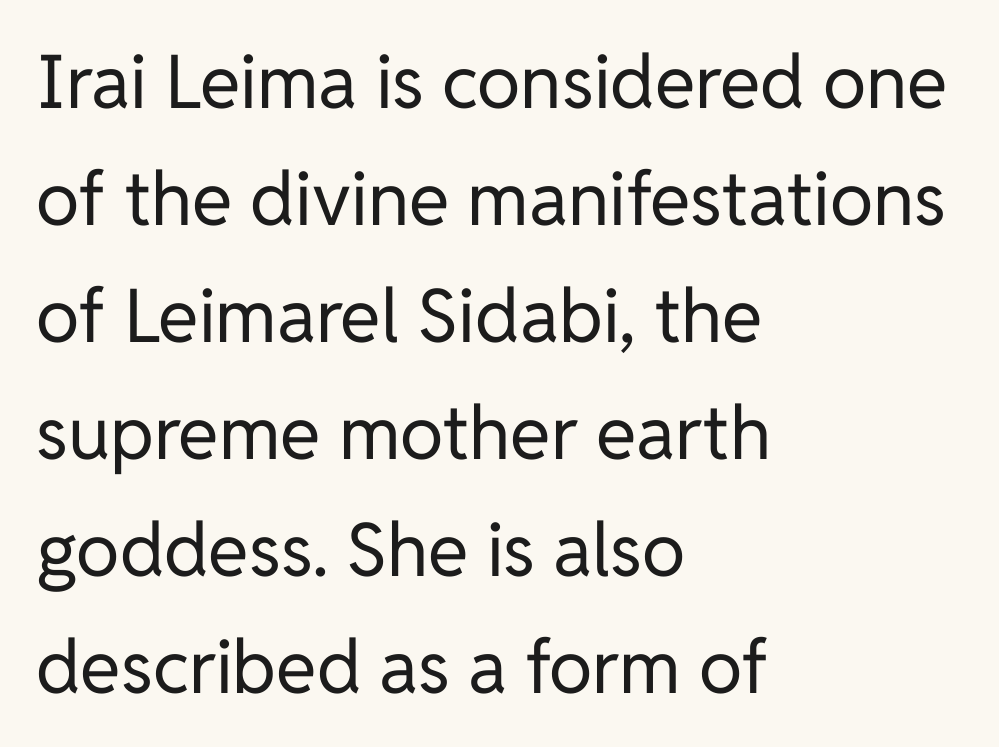
The characters display no serif detailing; their extremities are plain. In terms of letterspacing, this is plain default setting. In terms of posture, this sample is upright. No word sits above an underline. Where is the straight margin? On the left.
